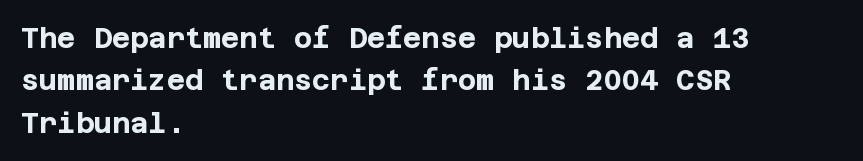
Q: Is the text bold? A: Yes.
Q: Is the text italic (slanted)? A: No, it is upright.
Q: Is the typeface a serif or a sans-serif typeface? A: Sans-serif.
Q: Is the text underlined? A: No.
Q: How is the paragraph aligned? A: Left-aligned.
Q: Is the spacing between letters normal or unusually wide? A: Normal.
Q: Is the spacing between lines tight, normal or loose? A: Normal.
Q: Width (condensed, normal, or wide)? A: Normal.
Q: Stroke contrast? A: Low.
Q: x-height? A: Large.
